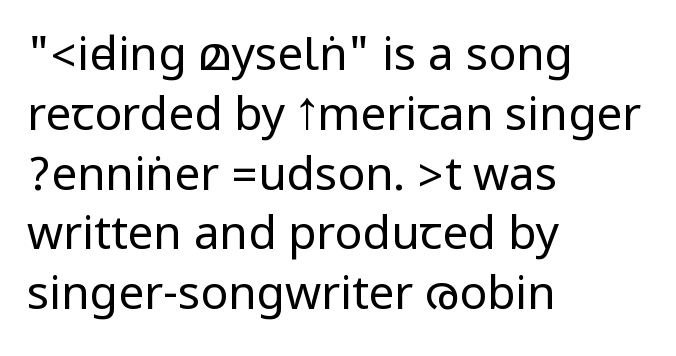
{"serif": "no", "italic": "no", "bold": "no", "weight": "regular", "width": "condensed", "stroke_contrast": "low", "underline": "no", "align": "left", "line_spacing": "normal", "line_spacing_ratio": 1.3, "letter_spacing": "normal", "letter_spacing_em": 0.0, "glyph_px": 46}
